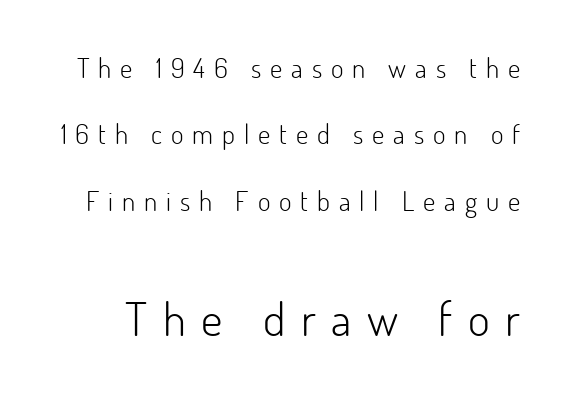
The image shows 47 px light sans-serif type, upright; set loose line spacing (2.46x), unusually wide letter spacing (+0.33 em), not underlined; the second (bottom) block is 1.74x larger; low stroke contrast and a small x-height.
